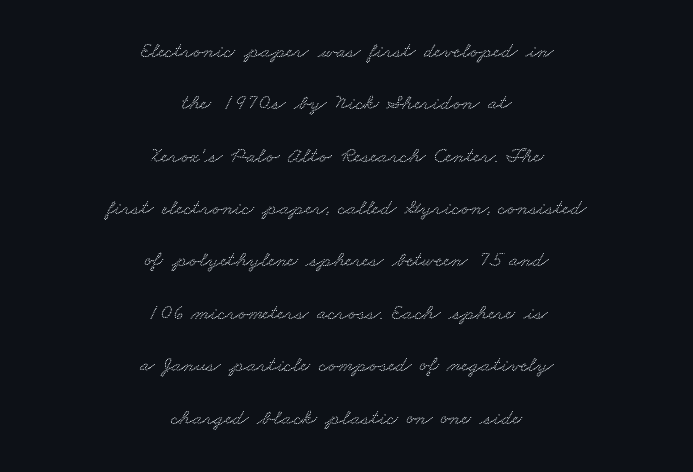
Q: Is the text underlined? A: No.
Q: How is the paragraph aligned? A: Centered.
Q: Is the spacing between letters normal or unusually wide? A: Normal.
Q: Is the spacing between lines tight, normal or loose? A: Loose.
